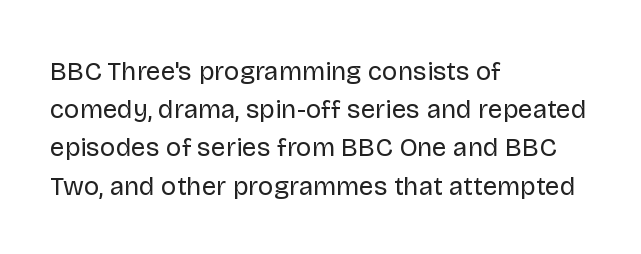
{"italic": "no", "bold": "no", "underline": "no", "align": "left", "line_spacing": "normal", "line_spacing_ratio": 1.47, "letter_spacing": "normal", "letter_spacing_em": 0.0, "glyph_px": 26}
